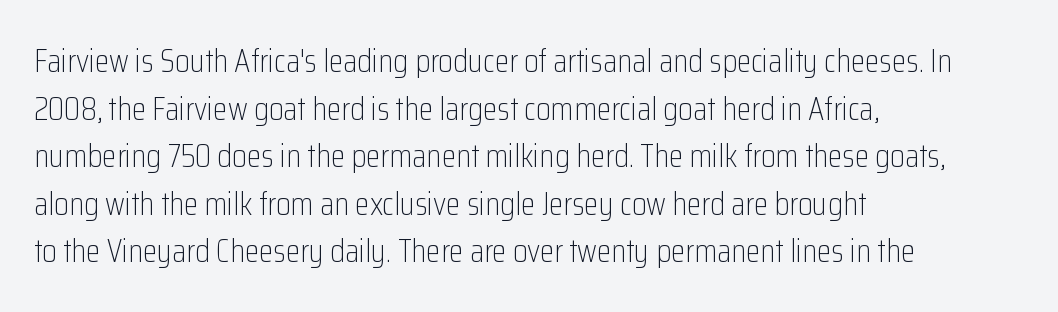
The image shows 33 px light, condensed sans-serif type, upright; set left-aligned, normal line spacing (1.44x), normal letter spacing, not underlined; low stroke contrast and a medium x-height.
